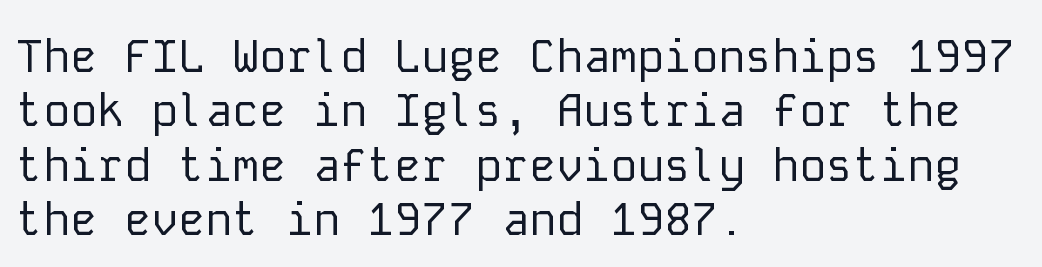
Q: Is the text bold? A: No.
Q: Is the text italic (slanted)? A: No, it is upright.
Q: Is the typeface a serif or a sans-serif typeface? A: Sans-serif.
Q: Is the text underlined? A: No.
Q: How is the paragraph aligned? A: Left-aligned.
Q: Is the spacing between letters normal or unusually wide? A: Normal.
Q: Width (condensed, normal, or wide)? A: Normal.
Q: Stroke contrast? A: Low.
Q: x-height? A: Medium.
Q: Monospaced? A: Yes.
